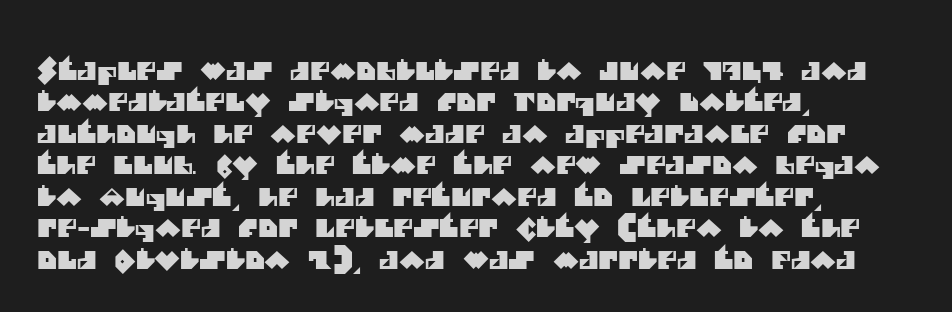
Q: Is the text underlined? A: No.
Q: How is the paragraph aligned? A: Left-aligned.
Q: Is the spacing between letters normal or unusually wide? A: Normal.
Q: Is the spacing between lines tight, normal or loose? A: Normal.
